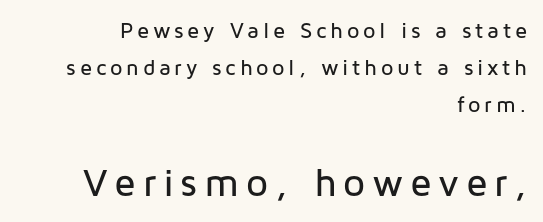
The image shows 39 px sans-serif type, upright; set right-aligned, normal line spacing (1.68x), not underlined; the second (bottom) block is 1.77x larger; low stroke contrast and a medium x-height.
